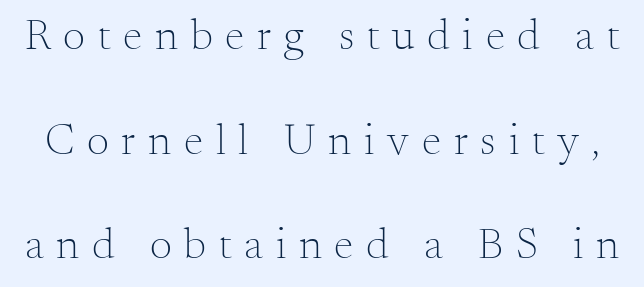
{"serif": "yes", "italic": "no", "bold": "no", "weight": "light", "width": "normal", "stroke_contrast": "medium", "x_height": "small", "monospaced": "no", "underline": "no", "line_spacing": "loose", "line_spacing_ratio": 2.38, "letter_spacing": "wide", "letter_spacing_em": 0.29, "glyph_px": 44}
